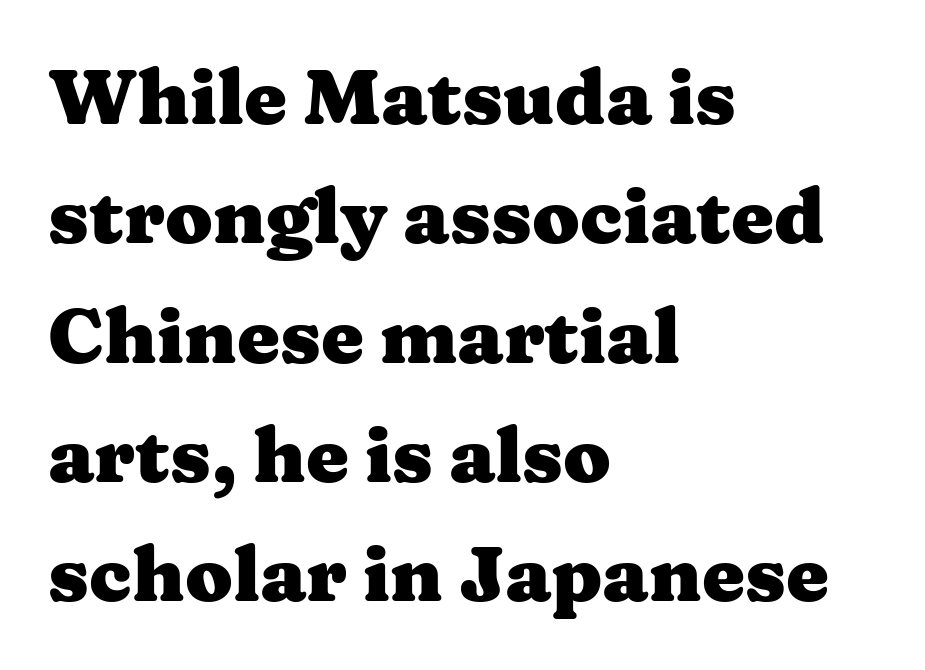
How heavy is the stroke? Heavy — this is a bold. Check the space under the baseline: it is left empty. The face used here is seriffed, in the tradition of book romans. Reading down the column, the eye jumps a familiar distance to each next line. The ragged edge is on the right, which tells us the setting is flush left. How are the letters spaced? Ordinarily, with no added tracking.
